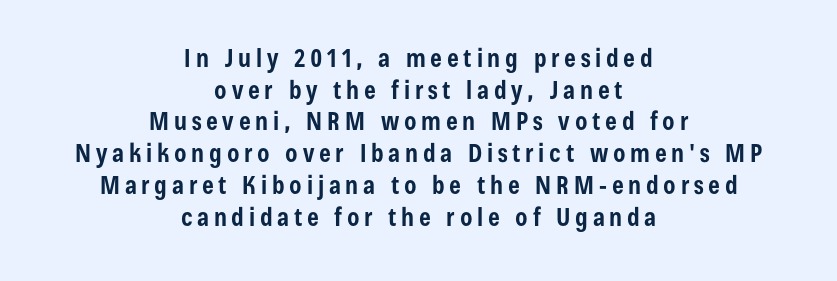
Compared with an ordinary text face, these strokes are far heavier — a full bold. The foot of each line stays bare and open. In terms of leading, this rendering sits right in the middle. In terms of posture, this sample is upright. Notice how the passage keeps no hard edge, just a central spine.
